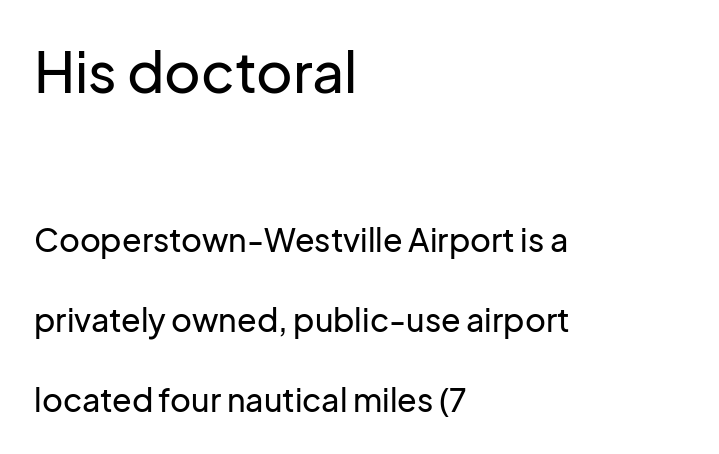
The image shows 56 px sans-serif type, upright; set left-aligned, loose line spacing (2.49x), normal letter spacing, not underlined; the first (top) block is 1.75x larger; low stroke contrast and a medium x-height.
